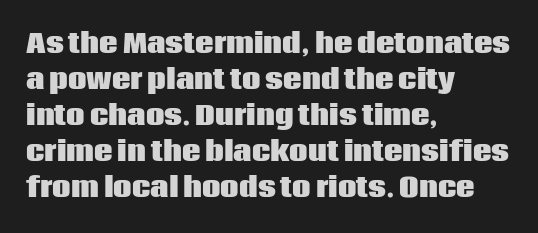
{"italic": "no", "bold": "yes", "underline": "no", "align": "left", "line_spacing": "normal", "line_spacing_ratio": 1.38, "letter_spacing": "normal", "letter_spacing_em": 0.0, "glyph_px": 26}
